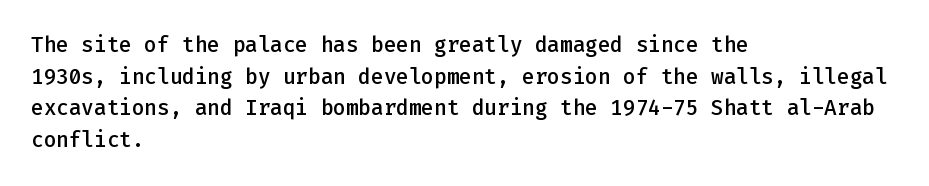
{"italic": "no", "bold": "semi", "underline": "no", "align": "left", "line_spacing": "normal", "line_spacing_ratio": 1.51, "letter_spacing": "normal", "letter_spacing_em": 0.0, "glyph_px": 21}
